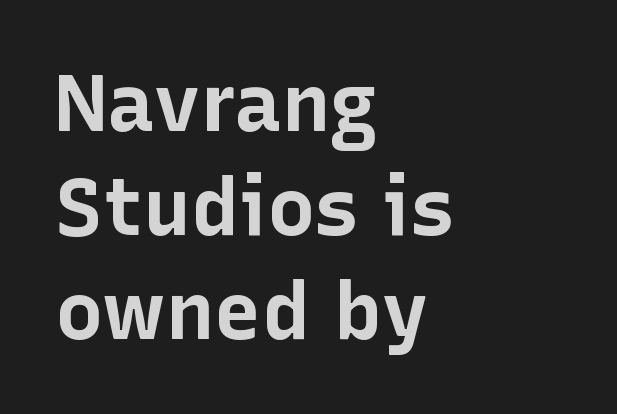
{"serif": "no", "italic": "no", "bold": "yes", "weight": "bold", "width": "normal", "stroke_contrast": "low", "x_height": "medium", "monospaced": "no", "underline": "no", "align": "left", "line_spacing": "normal", "line_spacing_ratio": 1.3, "letter_spacing": "normal", "letter_spacing_em": 0.0, "glyph_px": 80}
